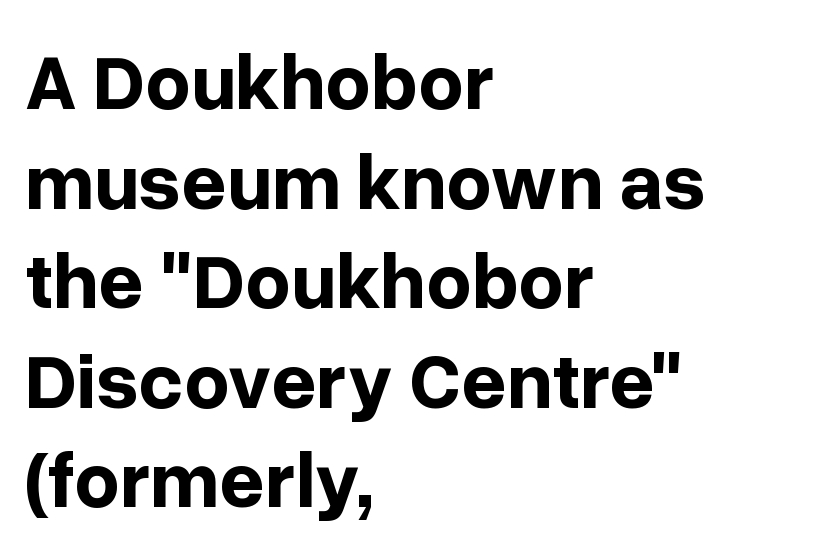
{"serif": "no", "italic": "no", "bold": "yes", "weight": "bold", "width": "normal", "stroke_contrast": "low", "x_height": "medium", "monospaced": "no", "underline": "no", "align": "left", "line_spacing": "normal", "line_spacing_ratio": 1.26, "letter_spacing": "normal", "letter_spacing_em": 0.0, "glyph_px": 79}
